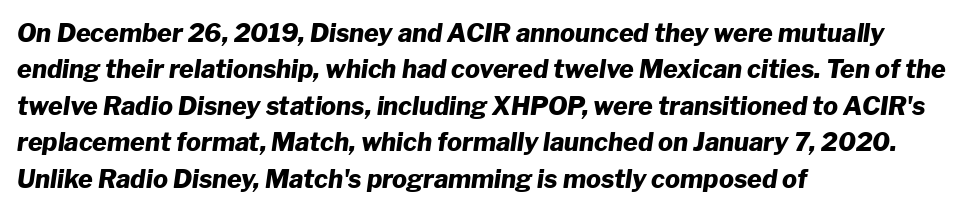
Q: Is the text bold? A: Yes.
Q: Is the text italic (slanted)? A: Yes, it leans right by about 8 degrees.
Q: Is the text underlined? A: No.
Q: How is the paragraph aligned? A: Left-aligned.
Q: Is the spacing between letters normal or unusually wide? A: Normal.
Q: Is the spacing between lines tight, normal or loose? A: Normal.
